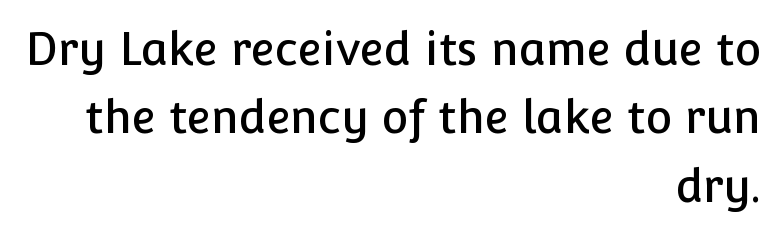
{"serif": "no", "italic": "no", "width": "normal", "stroke_contrast": "low", "x_height": "medium", "monospaced": "no", "underline": "no", "align": "right", "line_spacing": "normal", "line_spacing_ratio": 1.52, "letter_spacing": "normal", "letter_spacing_em": 0.0, "glyph_px": 45}
